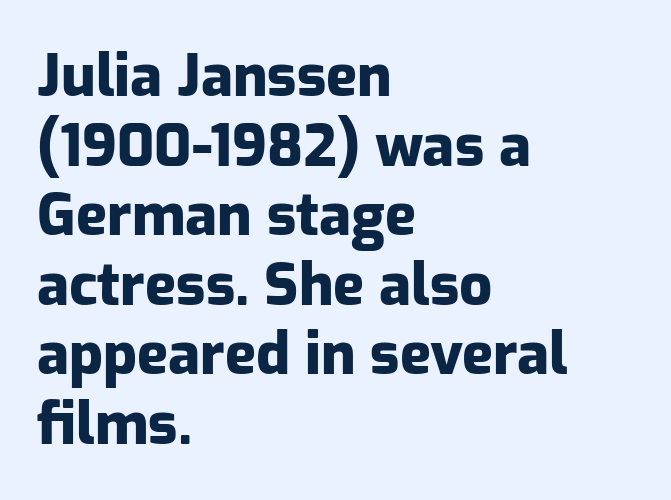
The letters stand upright; this is a roman face. Serif or sans? Sans — the stroke terminals are bare. The ragged edge is on the right, which tells us the setting is flush left. The face used here is proportionally spaced, like ordinary book or web type.
